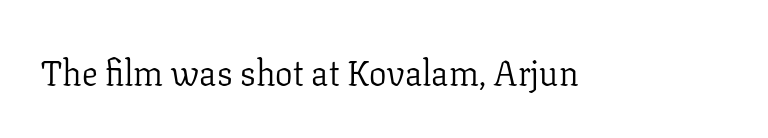
The image shows 35 px light serif type, upright; set normal letter spacing, not underlined; low stroke contrast and a medium x-height.
